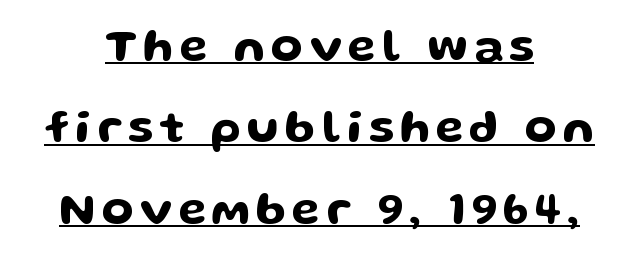
The image shows 46 px wide sans-serif type, upright; set centered, line spacing 1.77x, underlined; low stroke contrast and a medium x-height.
